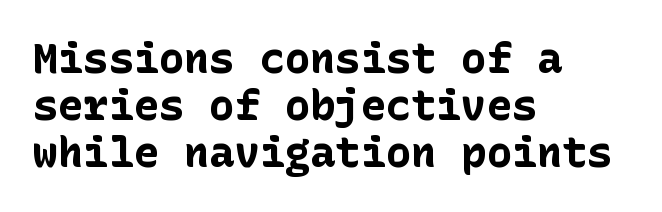
Teacher's note: observe the even left margin — that is flush-left alignment. Does the leading feel generous? Not at all — it's pinched. If you drew a line through each stem, it would be perfectly vertical. Does the type have serifs? No, each stem ends abruptly.
